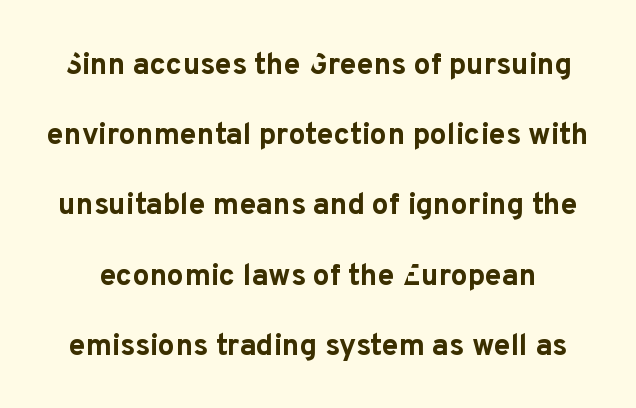
This sample has the flowing, uneven cadence of proportional lettering. The type sits square on the baseline with zero lean. Short note: letters normally spaced. How would I describe the line gaps? Wide and relaxed.
